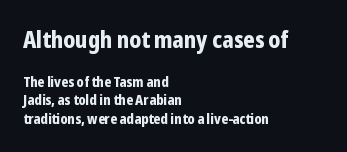
The passage shown has conventional tracking throughout. Quick note: underline off. You get the large type first, then a drop to smaller type. Leading: standard.
